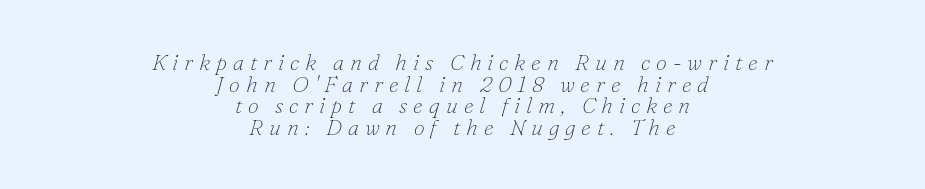
Beneath every word, the page is bare. Short and long lines alike share a common midpoint. Is this a heavy cut? Hardly; it is regular or lighter. The vertical gap from one line to the next is small. You could only call the tracking loose — the letters float apart.
